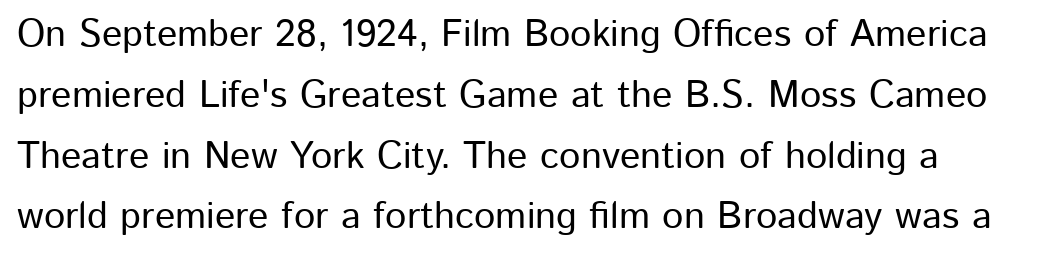
{"serif": "no", "italic": "no", "width": "normal", "stroke_contrast": "low", "x_height": "medium", "monospaced": "no", "underline": "no", "line_spacing": "normal", "line_spacing_ratio": 1.6, "letter_spacing": "normal", "letter_spacing_em": 0.0, "glyph_px": 38}
